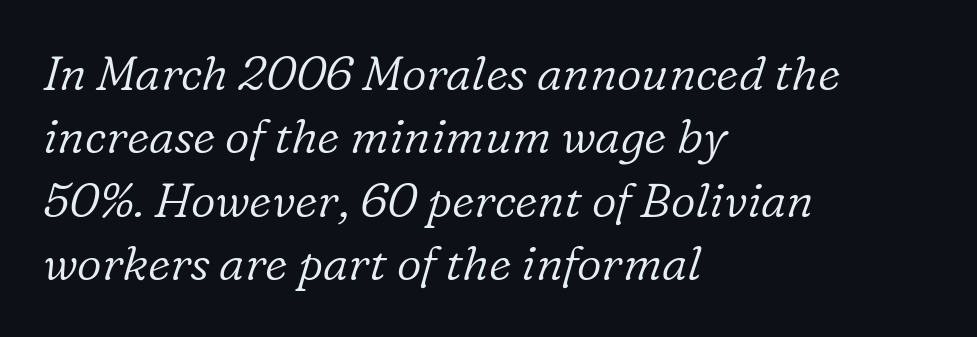
The image shows 48 px light serif type, italic (leaning right); set left-aligned, normal line spacing (1.32x), normal letter spacing, not underlined; low stroke contrast and a medium x-height.
